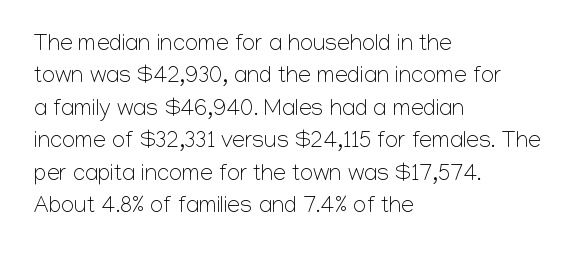
The image shows 23 px text type, upright; set left-aligned, normal line spacing (1.41x), normal letter spacing, not underlined.
